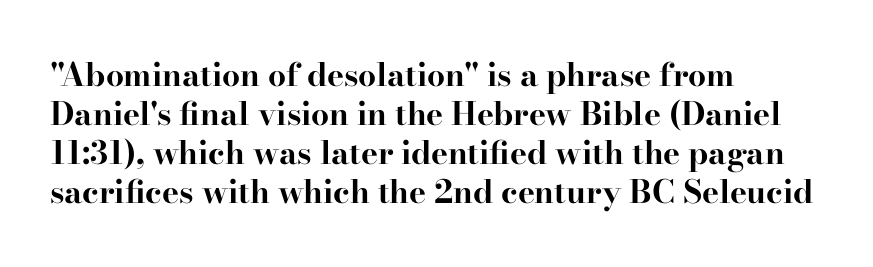
Q: Is the text bold? A: Yes.
Q: Is the text italic (slanted)? A: No, it is upright.
Q: Is the typeface a serif or a sans-serif typeface? A: Serif.
Q: Is the text underlined? A: No.
Q: How is the paragraph aligned? A: Left-aligned.
Q: Is the spacing between letters normal or unusually wide? A: Normal.
Q: Width (condensed, normal, or wide)? A: Wide.
Q: Stroke contrast? A: High.
Q: x-height? A: Small.
Q: Monospaced? A: No.
